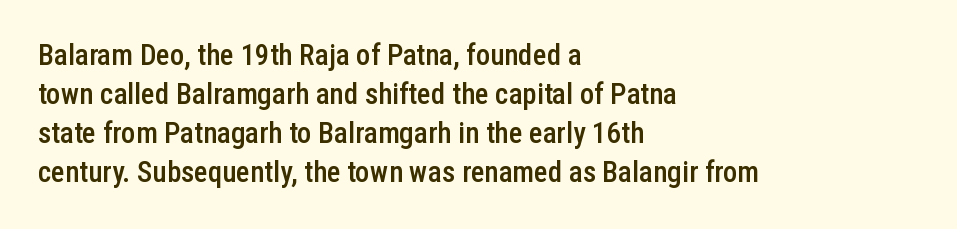
Q: Is the text bold? A: Semi-bold.
Q: Is the text italic (slanted)? A: No, it is upright.
Q: Is the typeface a serif or a sans-serif typeface? A: Sans-serif.
Q: Is the text underlined? A: No.
Q: How is the paragraph aligned? A: Left-aligned.
Q: Is the spacing between letters normal or unusually wide? A: Normal.
Q: Is the spacing between lines tight, normal or loose? A: Normal.
Q: Width (condensed, normal, or wide)? A: Condensed.
Q: Stroke contrast? A: Low.
Q: x-height? A: Medium.
Q: Monospaced? A: No.
